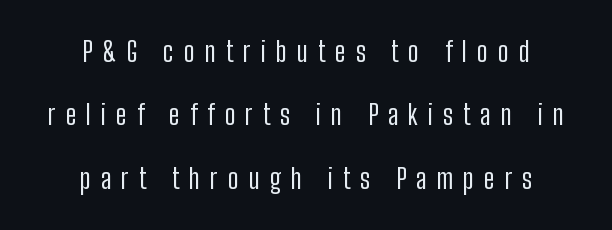
The whitespace from short lines is split evenly between both sides. Interline gaps are noticeably wide in this sample. No word sits above an underline. Nothing heavy about these letters — not bold at all. The letters stand straight up with perfectly vertical stems.
